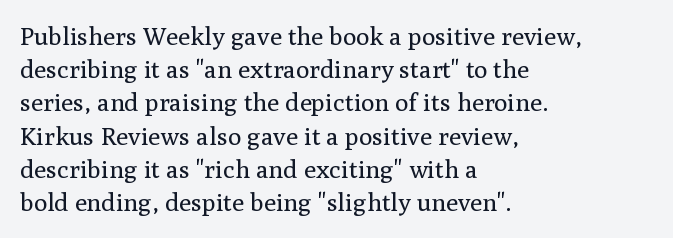
These lines sit exactly where default settings would place them. Decoration check: the copy has no underline. The typeface has the unassuming heft of standard copy or less. Horizontal alignment here is leftward, the default for most running prose.
